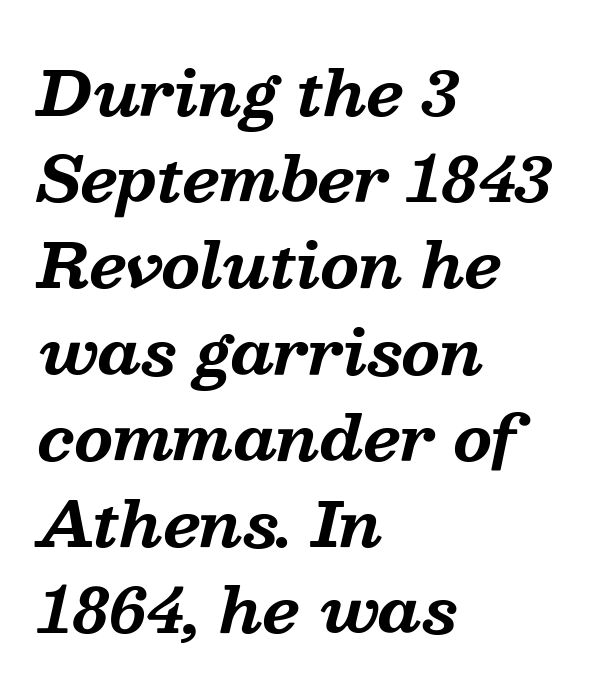
{"serif": "yes", "italic": "yes", "lean": "right", "slant_degrees": 13, "bold": "yes", "weight": "bold", "width": "normal", "stroke_contrast": "medium", "x_height": "medium", "monospaced": "no", "underline": "no", "align": "left", "line_spacing": "normal", "line_spacing_ratio": 1.39, "letter_spacing": "normal", "letter_spacing_em": 0.0, "glyph_px": 62}
